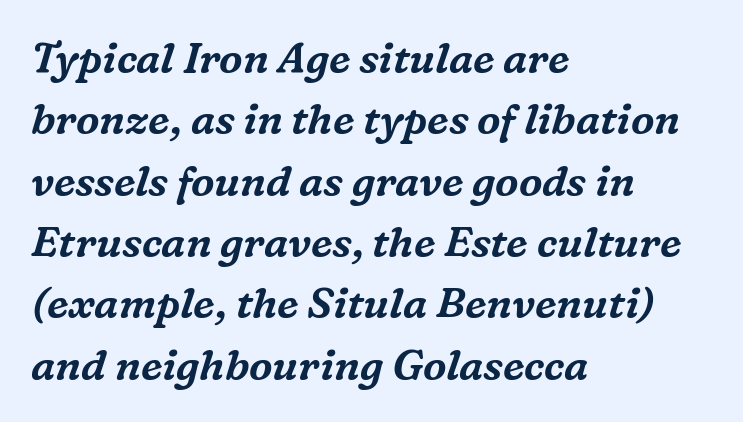
This sample uses plain, unmodified letter spacing. Each line starts at the same left margin while the right side varies. Compared with ordinary roman type, these characters are visibly tilted. Nobody drew a line under any word here. Regarding serifs, this sample has them.
